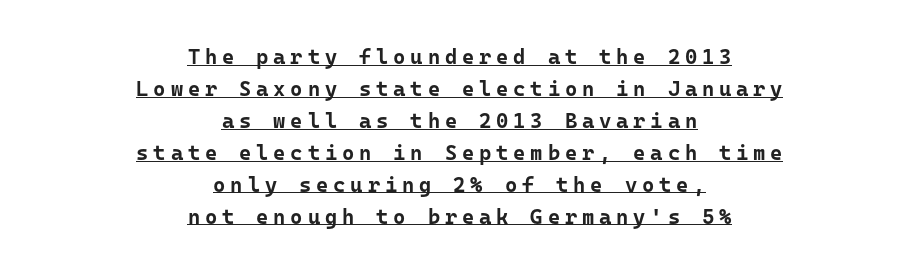
{"italic": "no", "bold": "yes", "underline": "yes", "align": "center", "line_spacing": "normal", "line_spacing_ratio": 1.52, "letter_spacing": "wide", "letter_spacing_em": 0.23, "glyph_px": 21}
